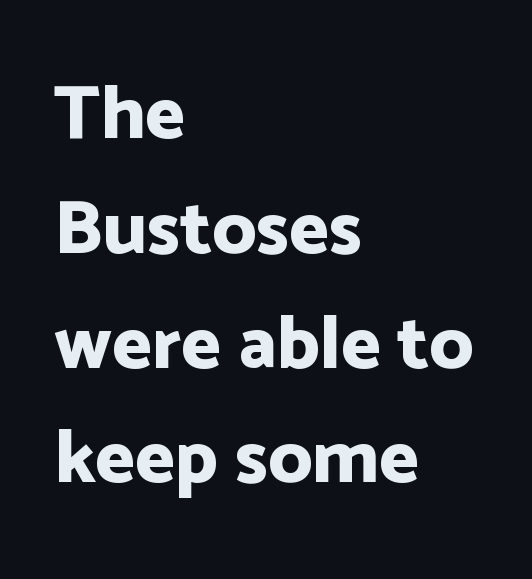
Short and long lines alike share a common starting point at left. These lines are rendered in a variable-pitch font. Strokes here are thick enough to call this a true bold. Underlining? Definitely not there. One glance says typical: line gaps are just what's usual.
